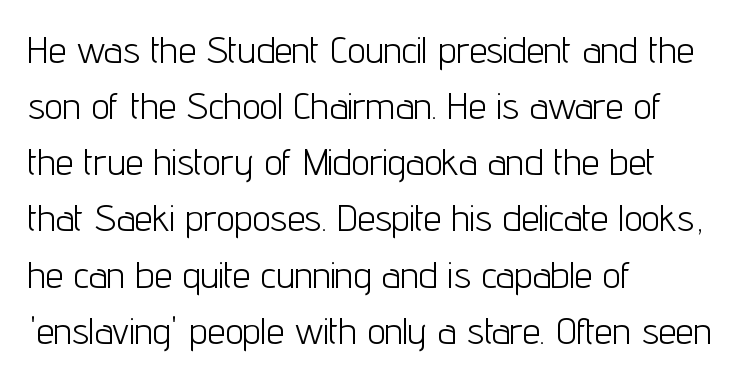
Q: Is the text bold? A: No.
Q: Is the text italic (slanted)? A: No, it is upright.
Q: Is the typeface a serif or a sans-serif typeface? A: Sans-serif.
Q: Is the text underlined? A: No.
Q: How is the paragraph aligned? A: Left-aligned.
Q: Is the spacing between letters normal or unusually wide? A: Normal.
Q: Is the spacing between lines tight, normal or loose? A: Normal.
Q: Width (condensed, normal, or wide)? A: Condensed.
Q: Stroke contrast? A: Low.
Q: x-height? A: Medium.
Q: Monospaced? A: No.
